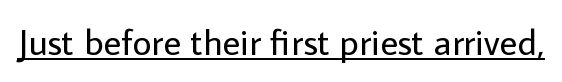
The typography opts for an upright posture over an oblique one. Words appear dense and cohesive because spacing is normal. The passage shown is underscored from start to finish. This is sans-serif lettering, the kind often seen on screens and signage. The rendering uses natural spacing where letterforms have individual widths. Stroke thickness stays within the range of a standard reading face or lighter.
